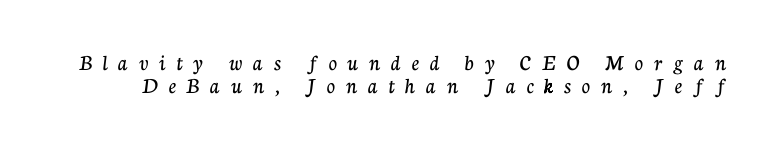
{"underline": "no", "line_spacing": "tight", "line_spacing_ratio": 1.01, "letter_spacing": "wide", "letter_spacing_em": 0.47, "glyph_px": 23}
